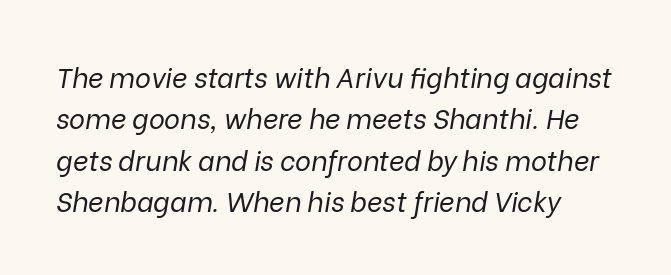
The image shows 27 px text type, italic (leaning right); set left-aligned, normal line spacing (1.53x), normal letter spacing, not underlined.
